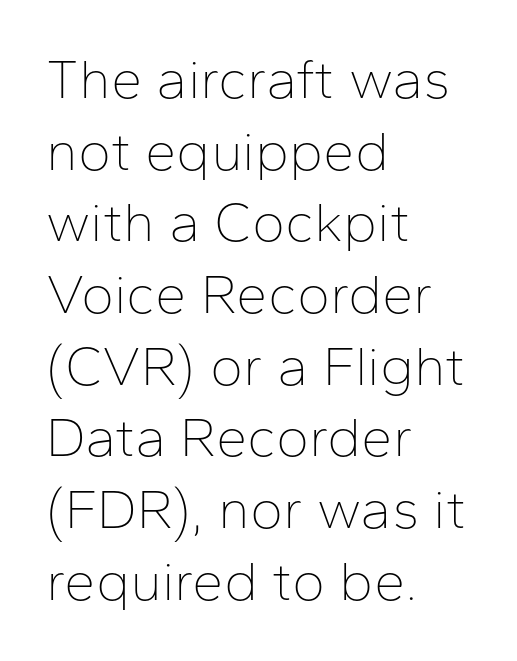
Q: Is the text bold? A: No.
Q: Is the text italic (slanted)? A: No, it is upright.
Q: Is the typeface a serif or a sans-serif typeface? A: Sans-serif.
Q: Is the text underlined? A: No.
Q: How is the paragraph aligned? A: Left-aligned.
Q: Is the spacing between letters normal or unusually wide? A: Normal.
Q: Is the spacing between lines tight, normal or loose? A: Normal.
Q: Width (condensed, normal, or wide)? A: Normal.
Q: Stroke contrast? A: Low.
Q: x-height? A: Medium.
Q: Monospaced? A: No.
